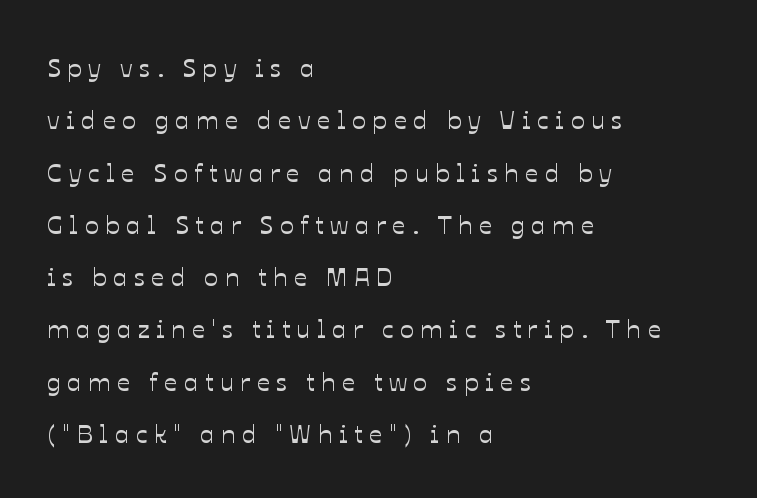
The image shows 26 px text type, upright; set left-aligned, loose line spacing (2.01x), unusually wide letter spacing (+0.25 em), not underlined.
